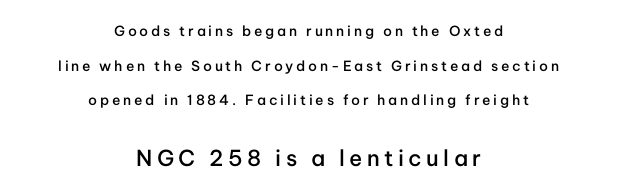
Q: Is the text bold? A: Semi-bold.
Q: Is the text italic (slanted)? A: No, it is upright.
Q: Is the text underlined? A: No.
Q: How is the paragraph aligned? A: Centered.
Q: Is the spacing between letters normal or unusually wide? A: Unusually wide.
Q: Is the spacing between lines tight, normal or loose? A: Loose.
Q: Which block of text is set in a larger size, the first (top) or the second (bottom)? A: The second (bottom) one.
